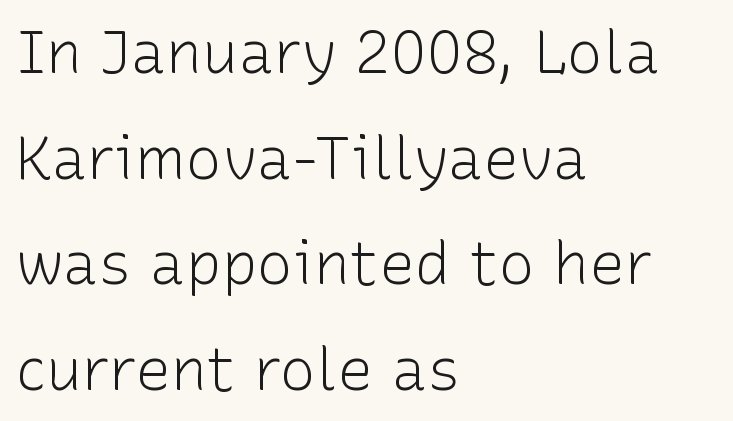
The image shows 60 px light sans-serif type, upright; set left-aligned, line spacing 1.76x, normal letter spacing, not underlined; low stroke contrast and a medium x-height.
